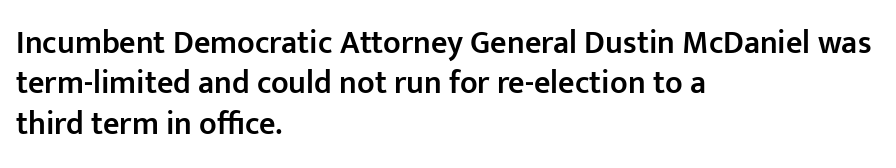
The image shows 32 px semibold sans-serif type, upright; set left-aligned, normal line spacing (1.26x), normal letter spacing, not underlined; low stroke contrast and a medium x-height.
